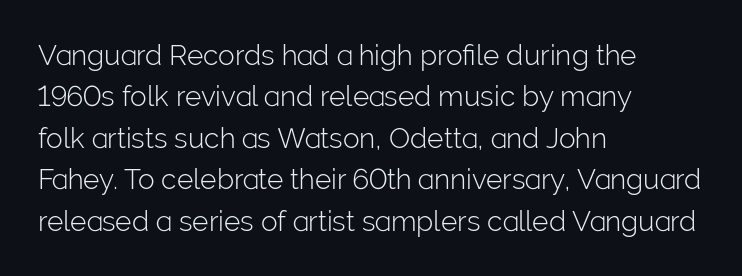
{"serif": "no", "italic": "no", "bold": "no", "weight": "light", "width": "normal", "stroke_contrast": "low", "x_height": "medium", "monospaced": "no", "underline": "no", "align": "left", "line_spacing": "normal", "line_spacing_ratio": 1.48, "letter_spacing": "normal", "letter_spacing_em": 0.0, "glyph_px": 28}
